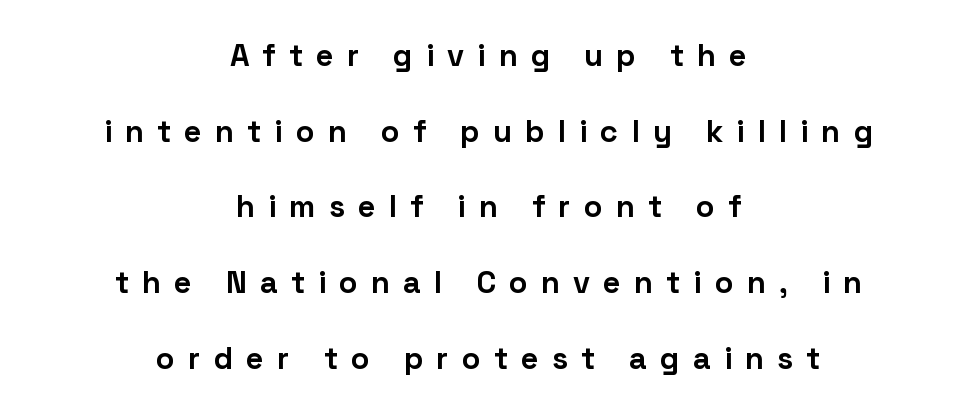
Q: Is the text bold? A: Yes.
Q: Is the text italic (slanted)? A: No, it is upright.
Q: Is the typeface a serif or a sans-serif typeface? A: Sans-serif.
Q: Is the text underlined? A: No.
Q: How is the paragraph aligned? A: Centered.
Q: Is the spacing between letters normal or unusually wide? A: Unusually wide.
Q: Is the spacing between lines tight, normal or loose? A: Loose.
Q: Width (condensed, normal, or wide)? A: Normal.
Q: Stroke contrast? A: Low.
Q: x-height? A: Medium.
Q: Monospaced? A: No.
